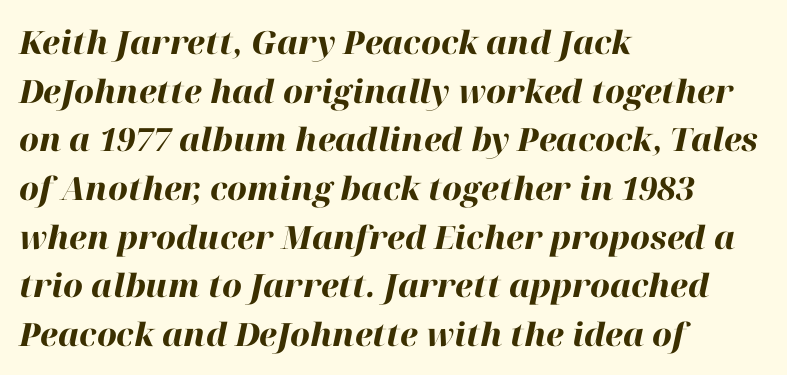
The image shows 32 px heavy type, italic (leaning right); set left-aligned, normal line spacing (1.52x), normal letter spacing, not underlined; high stroke contrast and a medium x-height.
